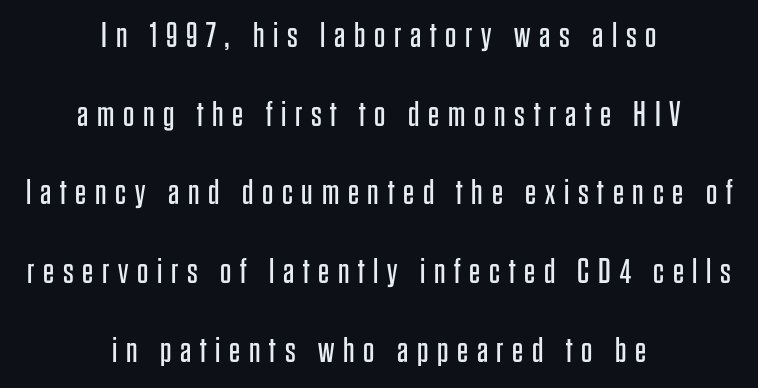
{"serif": "no", "italic": "no", "bold": "no", "weight": "regular", "width": "condensed", "stroke_contrast": "low", "x_height": "large", "monospaced": "no", "underline": "no", "align": "center", "line_spacing": "loose", "line_spacing_ratio": 2.25, "letter_spacing": "wide", "letter_spacing_em": 0.25, "glyph_px": 35}
